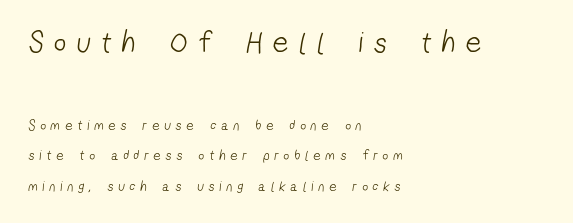
Ink coverage per letter is moderate at most. Just letters on the line, the space beneath them empty. Notice the wide empty band between every row — that's loose leading. Each word looks stretched out because of the extra space between its letters.
